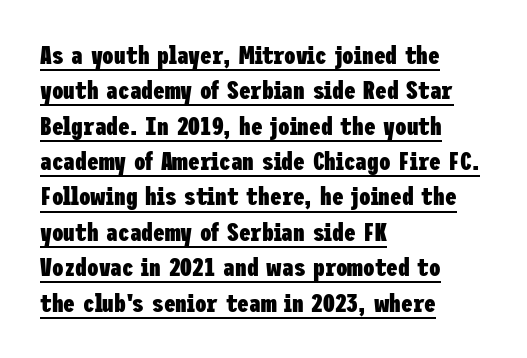
The passage shown has conventional tracking throughout. Which margin do the lines hug? The left one — the right edge is uneven. Style check: upright. The rows are spaced the way most documents space them. Look at the stroke-to-counter ratio: heavy, a bold.
